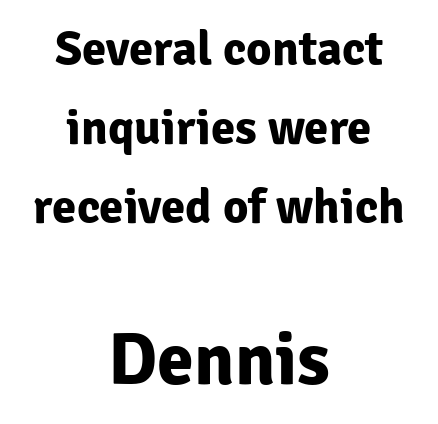
Think of a printed novel: that variable character pitch is what you see here. Leading: standard. If you folded the block vertically in half, each line would mirror itself in length. Classification — sans serif. Character size in the trailing block exceeds that of the leading block.
